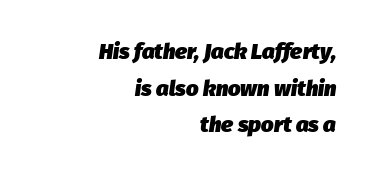
The image shows 22 px bold type, italic (leaning right); set right-aligned, normal line spacing (1.66x), normal letter spacing, not underlined.
